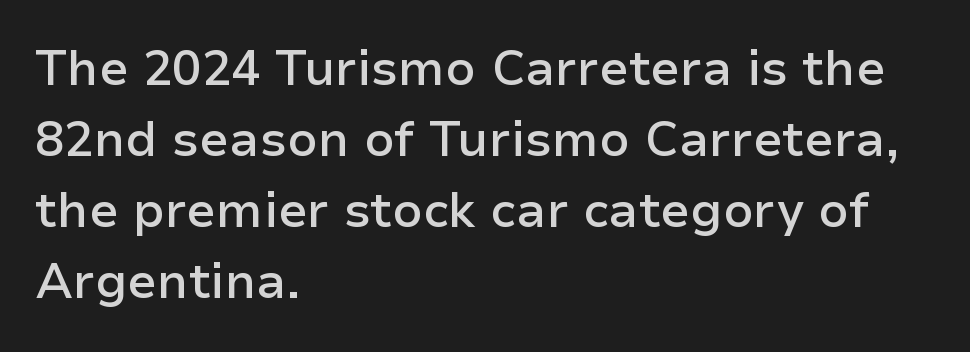
A typesetter would call this leading conventional body-copy spacing. The zone under the glyphs is completely vacant. Posture: upright roman. Does the weight exceed regular? Yes, but only to semibold. Does the type have serifs? No, each stem ends abruptly. The paragraph has a hard left edge and a soft right edge.
